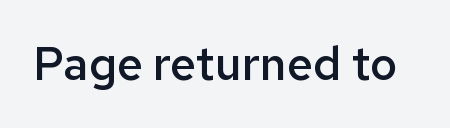
Are there feet on the stems? There aren't — it's a sans. The passage shown is not underscored anywhere. This sample uses an upright cut, with every glyph sitting square on the baseline. Proportional: the letters do not fall into vertical columns. A typesetter would call this zero additional tracking.
